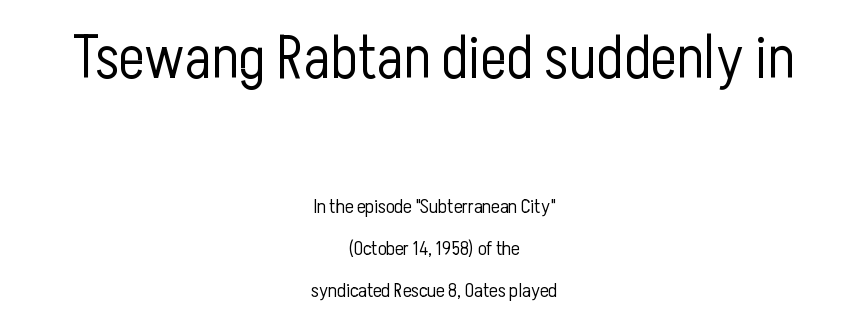
Q: Is the text bold? A: No.
Q: Is the text italic (slanted)? A: No, it is upright.
Q: Is the typeface a serif or a sans-serif typeface? A: Sans-serif.
Q: Is the text underlined? A: No.
Q: How is the paragraph aligned? A: Centered.
Q: Is the spacing between letters normal or unusually wide? A: Normal.
Q: Is the spacing between lines tight, normal or loose? A: Loose.
Q: Which block of text is set in a larger size, the first (top) or the second (bottom)? A: The first (top) one.
Q: Width (condensed, normal, or wide)? A: Condensed.
Q: Stroke contrast? A: Low.
Q: x-height? A: Medium.
Q: Monospaced? A: No.
